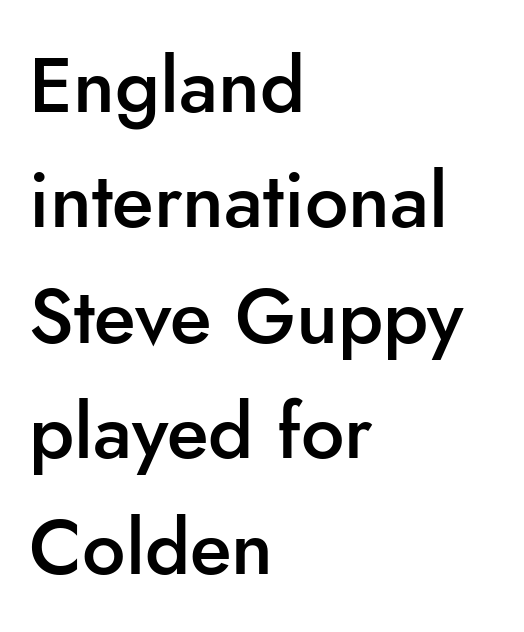
{"serif": "no", "italic": "no", "bold": "semi", "weight": "semibold", "width": "normal", "stroke_contrast": "low", "x_height": "small", "monospaced": "no", "underline": "no", "align": "left", "line_spacing": "normal", "line_spacing_ratio": 1.5, "letter_spacing": "normal", "letter_spacing_em": 0.0, "glyph_px": 77}
